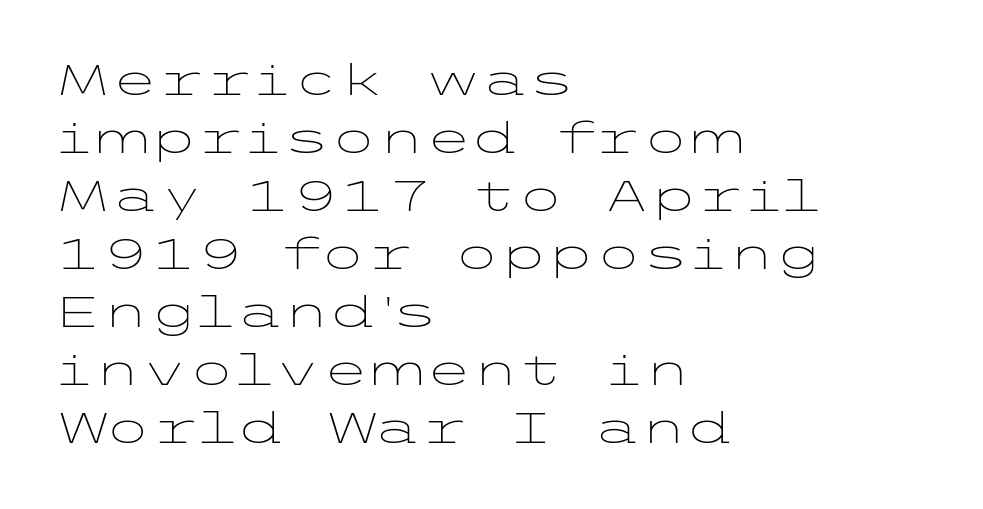
{"serif": "no", "italic": "no", "bold": "no", "weight": "light", "width": "wide", "stroke_contrast": "low", "x_height": "medium", "underline": "no", "align": "left", "line_spacing": "normal", "line_spacing_ratio": 1.35, "letter_spacing": "normal", "letter_spacing_em": 0.0, "glyph_px": 43}
